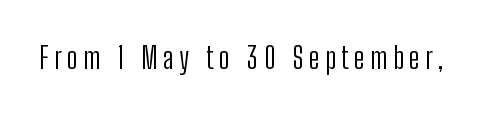
Is this a fixed-width face? No — the glyphs have proportional, varying widths. A typesetter would label this face a sans. Heaviness? Minimal to ordinary, like unemphasized prose. The space directly below the letters is spotless. Style check: upright.
